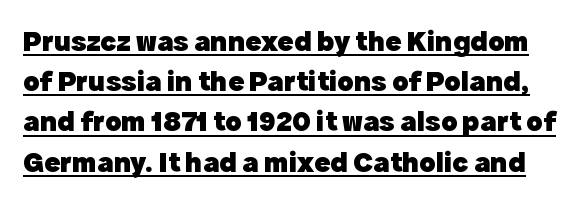
Q: Is the text bold? A: Yes.
Q: Is the text italic (slanted)? A: No, it is upright.
Q: Is the typeface a serif or a sans-serif typeface? A: Sans-serif.
Q: Is the text underlined? A: Yes.
Q: Is the spacing between letters normal or unusually wide? A: Normal.
Q: Is the spacing between lines tight, normal or loose? A: Normal.
Q: Width (condensed, normal, or wide)? A: Normal.
Q: x-height? A: Medium.
Q: Monospaced? A: No.
